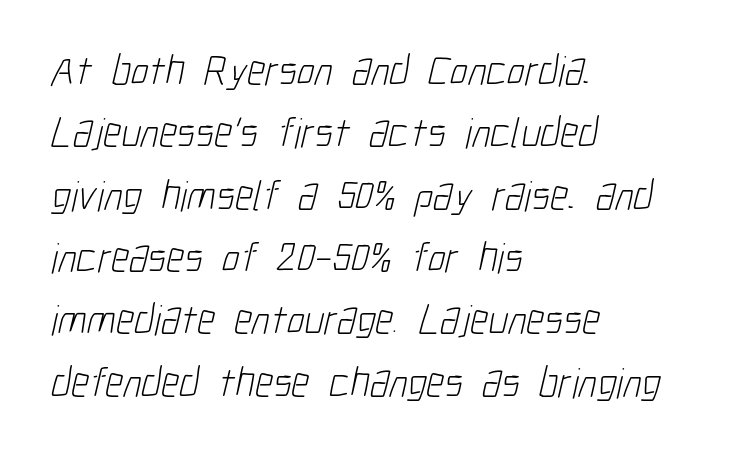
The image shows 43 px light, condensed sans-serif type; set left-aligned, normal line spacing (1.45x), normal letter spacing, not underlined; low stroke contrast and a medium x-height.
